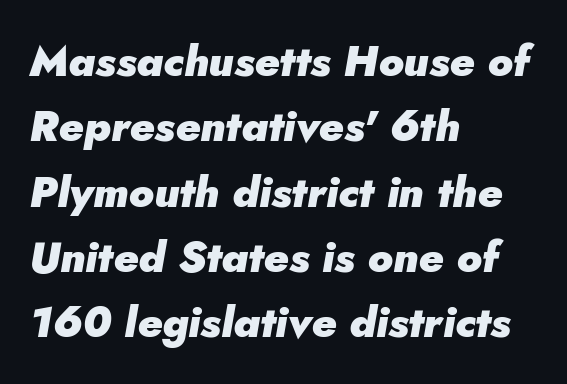
{"italic": "yes", "lean": "right", "slant_degrees": 5, "bold": "yes", "weight": "heavy", "width": "normal", "stroke_contrast": "low", "x_height": "small", "monospaced": "no", "underline": "no", "align": "left", "line_spacing": "normal", "line_spacing_ratio": 1.52, "letter_spacing": "normal", "letter_spacing_em": 0.0, "glyph_px": 43}
